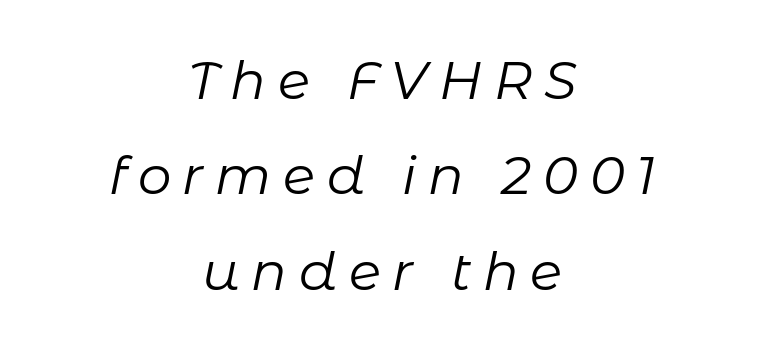
The image shows 53 px regular-weight type, italic (leaning right); set centered, line spacing 1.8x, unusually wide letter spacing (+0.22 em), not underlined; low stroke contrast and a medium x-height.
